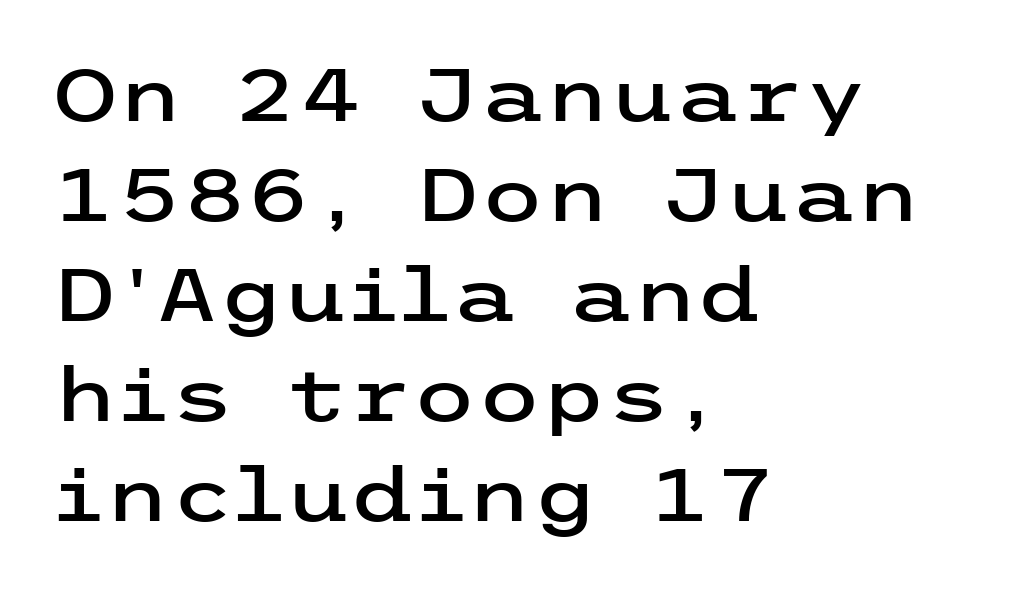
Interline gaps are of average width in this sample. It's the straight-up-and-down kind of type. Quick note: underline off. You can tell from the bare stems that sans-serif type was used.
